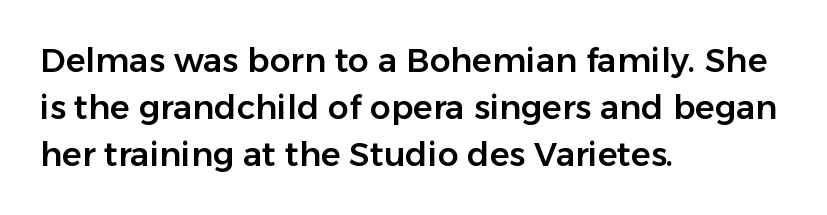
Q: Is the text italic (slanted)? A: No, it is upright.
Q: Is the typeface a serif or a sans-serif typeface? A: Sans-serif.
Q: Is the text underlined? A: No.
Q: How is the paragraph aligned? A: Left-aligned.
Q: Is the spacing between letters normal or unusually wide? A: Normal.
Q: Is the spacing between lines tight, normal or loose? A: Normal.
Q: Width (condensed, normal, or wide)? A: Normal.
Q: Stroke contrast? A: Low.
Q: x-height? A: Medium.
Q: Monospaced? A: No.
